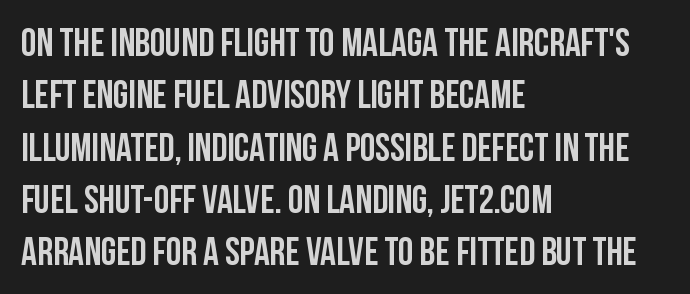
The image shows 39 px condensed sans-serif type, upright; set left-aligned, normal line spacing (1.34x), normal letter spacing, not underlined; low stroke contrast and a large x-height.
